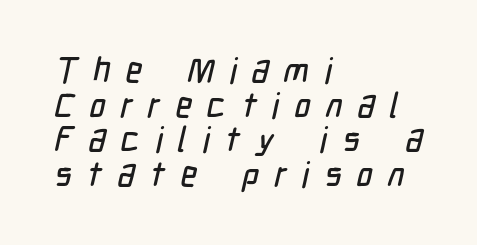
{"serif": "no", "width": "condensed", "stroke_contrast": "low", "x_height": "medium", "monospaced": "no", "underline": "no", "align": "left", "line_spacing": "tight", "line_spacing_ratio": 0.99, "letter_spacing": "wide", "letter_spacing_em": 0.43, "glyph_px": 35}
